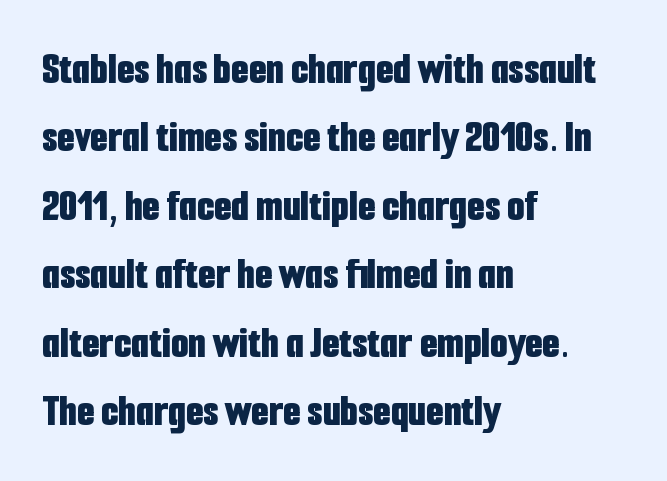
Q: Is the text bold? A: Yes.
Q: Is the text italic (slanted)? A: No, it is upright.
Q: Is the typeface a serif or a sans-serif typeface? A: Sans-serif.
Q: Is the text underlined? A: No.
Q: How is the paragraph aligned? A: Left-aligned.
Q: Is the spacing between letters normal or unusually wide? A: Normal.
Q: Is the spacing between lines tight, normal or loose? A: Normal.
Q: Width (condensed, normal, or wide)? A: Condensed.
Q: Stroke contrast? A: Low.
Q: x-height? A: Medium.
Q: Monospaced? A: No.
